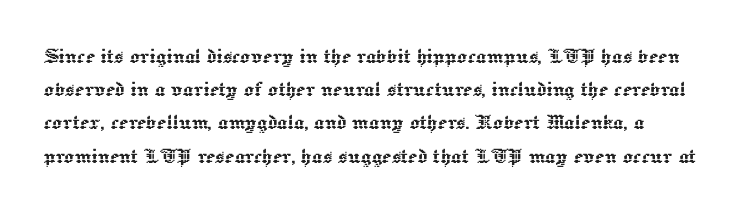
The image shows 25 px text type, upright; set left-aligned, normal line spacing (1.33x), normal letter spacing, not underlined.
